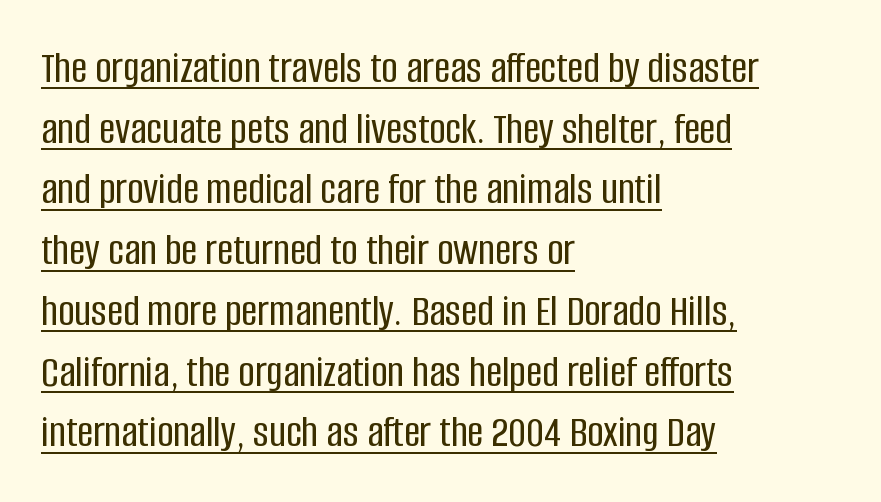
Q: Is the text italic (slanted)? A: No, it is upright.
Q: Is the typeface a serif or a sans-serif typeface? A: Sans-serif.
Q: Is the text underlined? A: Yes.
Q: How is the paragraph aligned? A: Left-aligned.
Q: Is the spacing between letters normal or unusually wide? A: Normal.
Q: Is the spacing between lines tight, normal or loose? A: Normal.
Q: Width (condensed, normal, or wide)? A: Condensed.
Q: Stroke contrast? A: Low.
Q: x-height? A: Large.
Q: Monospaced? A: No.
